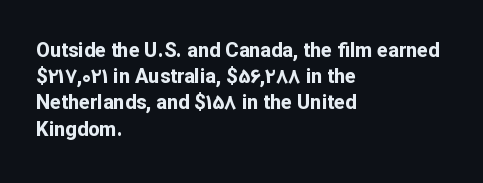
{"italic": "no", "bold": "yes", "underline": "no", "align": "left", "line_spacing": "normal", "line_spacing_ratio": 1.31, "letter_spacing": "normal", "letter_spacing_em": 0.0, "glyph_px": 20}
